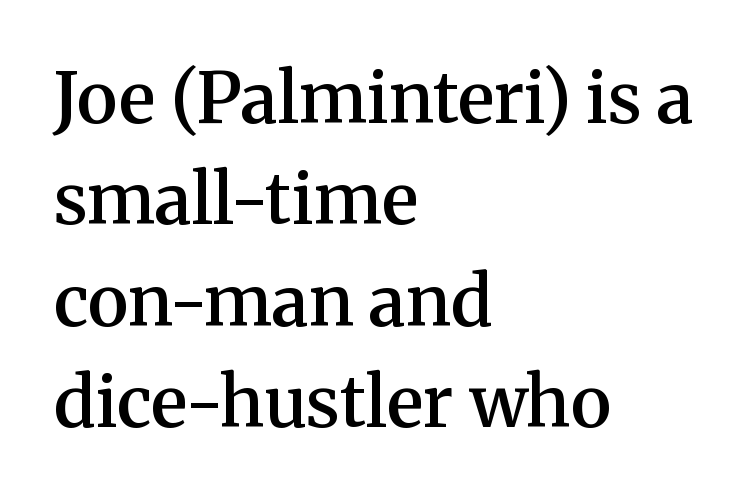
Q: Is the text bold? A: Semi-bold.
Q: Is the text italic (slanted)? A: No, it is upright.
Q: Is the typeface a serif or a sans-serif typeface? A: Serif.
Q: Is the text underlined? A: No.
Q: How is the paragraph aligned? A: Left-aligned.
Q: Is the spacing between letters normal or unusually wide? A: Normal.
Q: Is the spacing between lines tight, normal or loose? A: Normal.
Q: Width (condensed, normal, or wide)? A: Normal.
Q: Stroke contrast? A: Medium.
Q: x-height? A: Medium.
Q: Monospaced? A: No.
